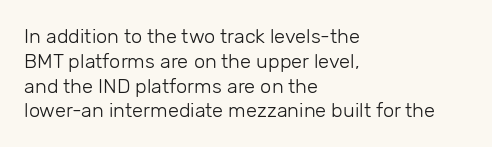
The image shows 20 px text type, upright; set left-aligned, line spacing 1.24x, normal letter spacing, not underlined.
